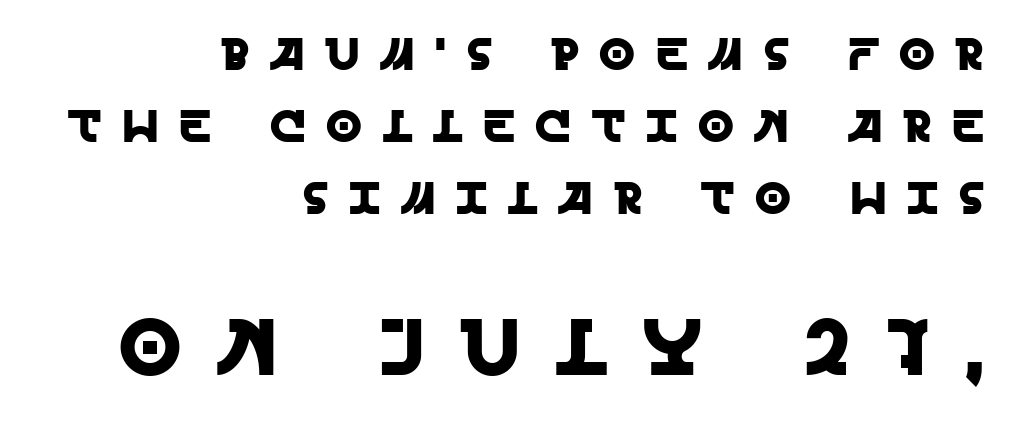
{"serif": "no", "italic": "no", "width": "normal", "x_height": "large", "monospaced": "no", "underline": "no", "align": "right", "line_spacing": "normal", "line_spacing_ratio": 1.56, "letter_spacing": "wide", "letter_spacing_em": 0.45, "larger_block": "second", "size_ratio": 1.74, "glyph_px": 80}
